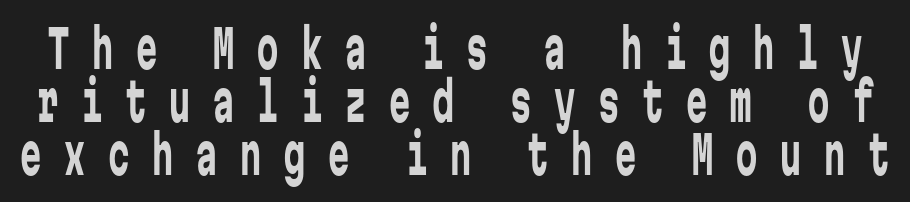
The image shows 53 px regular-weight, condensed sans-serif type, upright, monospaced; set tight line spacing (1.0x), unusually wide letter spacing (+0.43 em), not underlined; low stroke contrast and a medium x-height.
